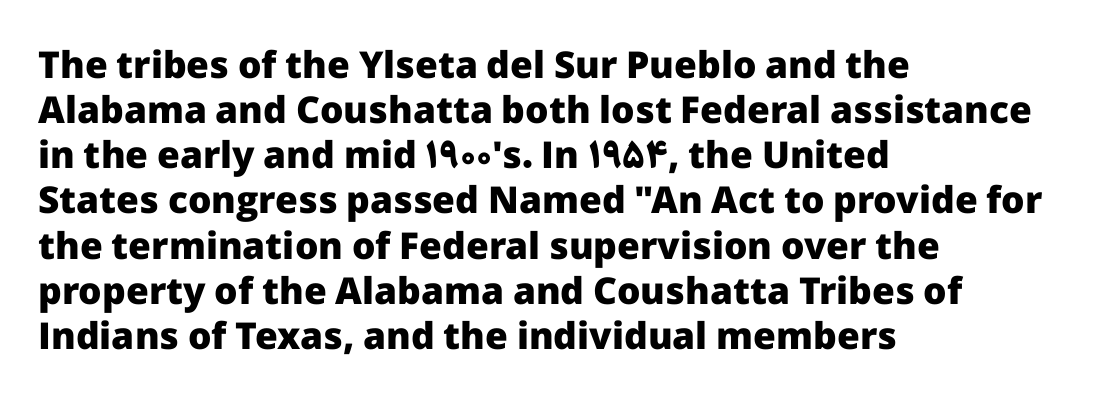
The setting favours the left margin, as ordinary paragraphs usually do. Plenty of ink on the page — the face is bold. Serifs: no, the terminals of the letterforms are clean. Students, note that the glyphs here touch the page at normal intervals. Posture: upright roman.
